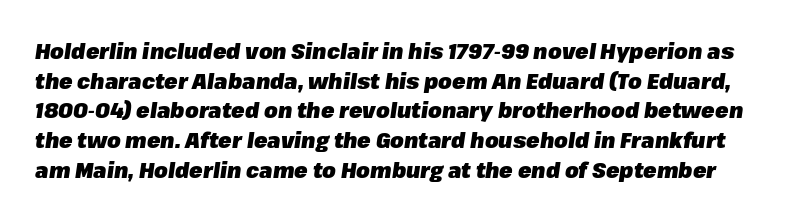
Is the type slanted? Yes — the strokes lean at a clear angle. Just letters on the line, the space beneath them empty. Is there much room between lines? A standard amount, neither cramped nor airy. The line texture is even and compact thanks to regular tracking. Chunky letters — that's bold for sure.
